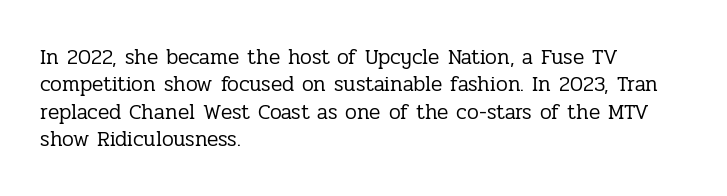
The image shows 21 px text type, upright; set left-aligned, normal line spacing (1.3x), normal letter spacing, not underlined.
